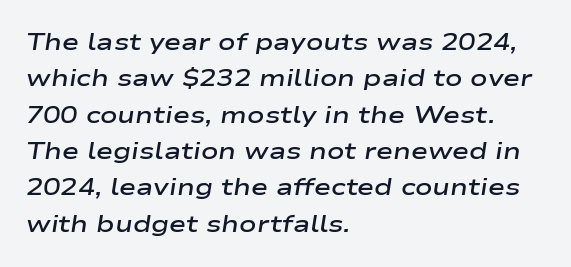
Q: Is the text bold? A: Semi-bold.
Q: Is the text italic (slanted)? A: Yes, it leans right by about 9 degrees.
Q: Is the text underlined? A: No.
Q: How is the paragraph aligned? A: Left-aligned.
Q: Is the spacing between letters normal or unusually wide? A: Normal.
Q: Is the spacing between lines tight, normal or loose? A: Normal.
